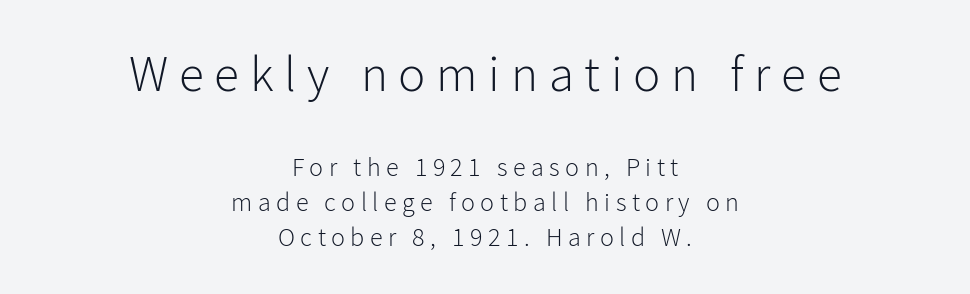
{"serif": "no", "italic": "no", "bold": "no", "weight": "light", "width": "normal", "stroke_contrast": "low", "x_height": "medium", "monospaced": "no", "underline": "no", "align": "center", "line_spacing": "normal", "line_spacing_ratio": 1.35, "letter_spacing": "wide", "letter_spacing_em": 0.21, "larger_block": "first", "size_ratio": 1.96, "glyph_px": 51}
